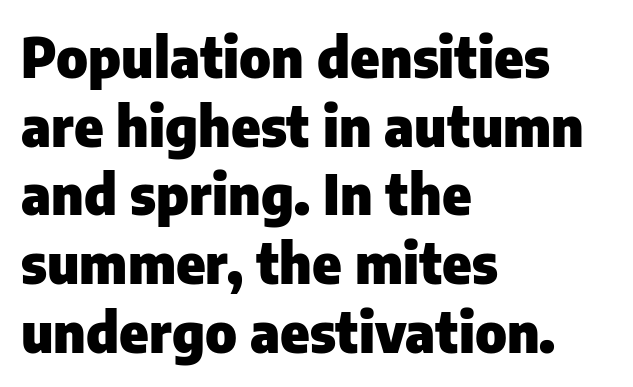
Q: Is the text bold? A: Yes.
Q: Is the text italic (slanted)? A: No, it is upright.
Q: Is the typeface a serif or a sans-serif typeface? A: Sans-serif.
Q: Is the text underlined? A: No.
Q: How is the paragraph aligned? A: Left-aligned.
Q: Is the spacing between letters normal or unusually wide? A: Normal.
Q: Is the spacing between lines tight, normal or loose? A: Normal.
Q: Width (condensed, normal, or wide)? A: Normal.
Q: Stroke contrast? A: Low.
Q: x-height? A: Medium.
Q: Monospaced? A: No.
